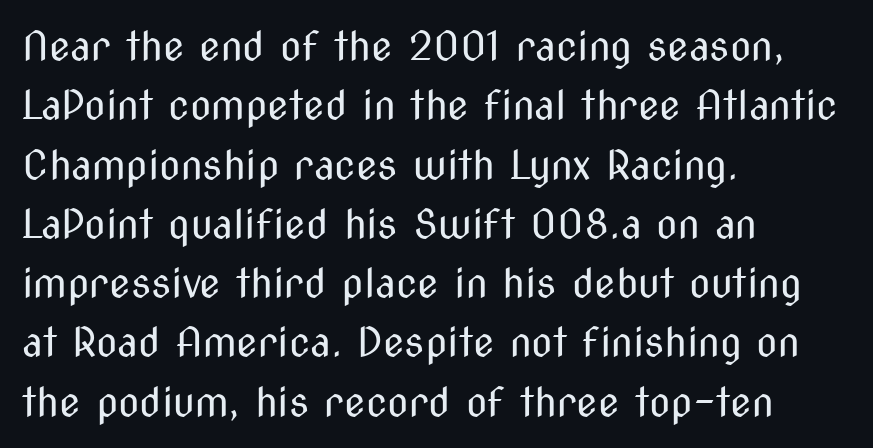
Q: Is the text bold? A: No.
Q: Is the text italic (slanted)? A: No, it is upright.
Q: Is the typeface a serif or a sans-serif typeface? A: Sans-serif.
Q: Is the text underlined? A: No.
Q: How is the paragraph aligned? A: Left-aligned.
Q: Is the spacing between letters normal or unusually wide? A: Normal.
Q: Is the spacing between lines tight, normal or loose? A: Normal.
Q: Width (condensed, normal, or wide)? A: Condensed.
Q: Stroke contrast? A: Medium.
Q: x-height? A: Medium.
Q: Monospaced? A: No.
